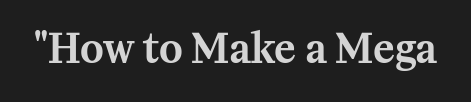
Bare-footed words on every line. Upright lettering throughout. Stroke terminals: seriffed. The passage shown is typed in a proportional face where columns would drift.
